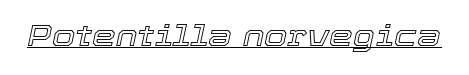
The image shows 30 px text type, italic (leaning right); set normal letter spacing, underlined; a medium x-height.
